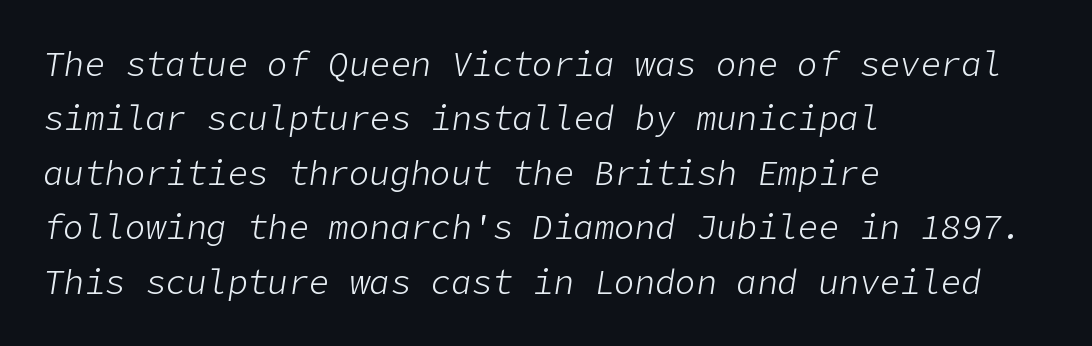
The image shows 34 px light type, italic (leaning right); set left-aligned, normal line spacing (1.6x), normal letter spacing, not underlined; low stroke contrast and a medium x-height.
